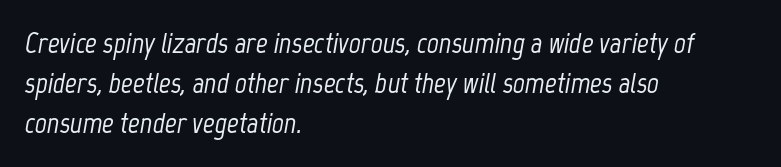
Q: Is the text italic (slanted)? A: Yes, it leans right by about 12 degrees.
Q: Is the text underlined? A: No.
Q: How is the paragraph aligned? A: Left-aligned.
Q: Is the spacing between letters normal or unusually wide? A: Normal.
Q: Is the spacing between lines tight, normal or loose? A: Normal.
Q: Width (condensed, normal, or wide)? A: Condensed.
Q: Stroke contrast? A: Low.
Q: x-height? A: Medium.
Q: Monospaced? A: No.
